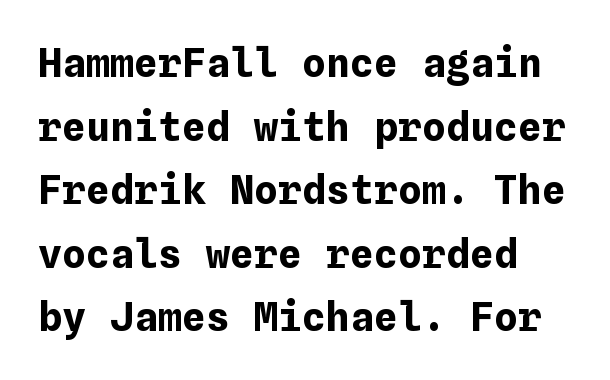
Characters follow at the spacing the type designer built in. Line starts are locked; line ends wander. You can tell it's not italic because the verticals are truly vertical. Glance below the letters and you will spot only blank space. Baseline-to-baseline distance is the conventional proportion of letter height.
